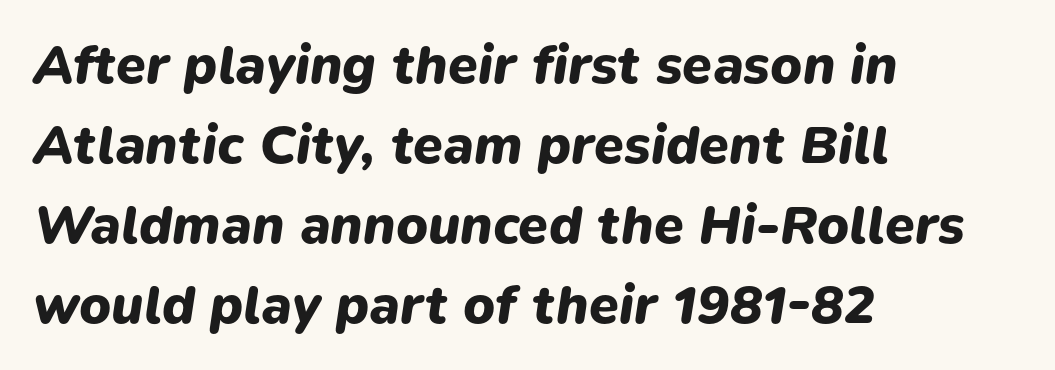
Q: Is the text bold? A: Yes.
Q: Is the text italic (slanted)? A: Yes, it leans right by about 9 degrees.
Q: Is the text underlined? A: No.
Q: How is the paragraph aligned? A: Left-aligned.
Q: Is the spacing between letters normal or unusually wide? A: Normal.
Q: Is the spacing between lines tight, normal or loose? A: Normal.
Q: Width (condensed, normal, or wide)? A: Normal.
Q: Stroke contrast? A: Low.
Q: x-height? A: Medium.
Q: Monospaced? A: No.
